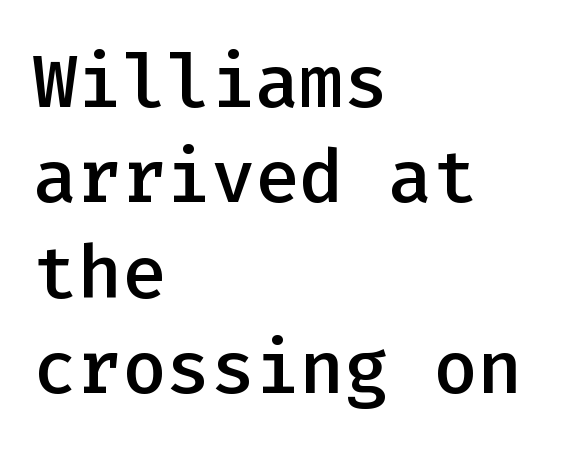
Q: Is the text bold? A: Semi-bold.
Q: Is the text italic (slanted)? A: No, it is upright.
Q: Is the typeface a serif or a sans-serif typeface? A: Sans-serif.
Q: Is the text underlined? A: No.
Q: How is the paragraph aligned? A: Left-aligned.
Q: Is the spacing between letters normal or unusually wide? A: Normal.
Q: Is the spacing between lines tight, normal or loose? A: Normal.
Q: Width (condensed, normal, or wide)? A: Normal.
Q: Stroke contrast? A: Low.
Q: x-height? A: Medium.
Q: Monospaced? A: Yes.
